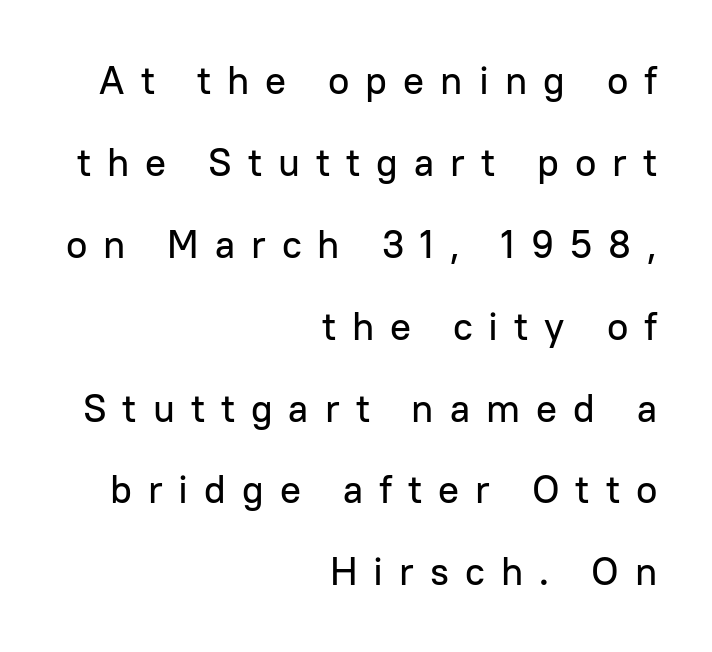
The image shows 39 px sans-serif type, upright; set right-aligned, loose line spacing (2.1x), unusually wide letter spacing (+0.41 em), not underlined; low stroke contrast and a medium x-height.
